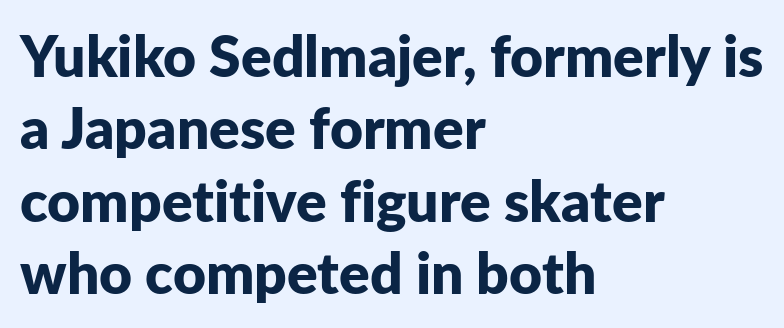
{"serif": "no", "italic": "no", "bold": "yes", "weight": "bold", "width": "normal", "stroke_contrast": "low", "x_height": "medium", "monospaced": "no", "underline": "no", "align": "left", "line_spacing": "normal", "line_spacing_ratio": 1.27, "letter_spacing": "normal", "letter_spacing_em": 0.0, "glyph_px": 57}
